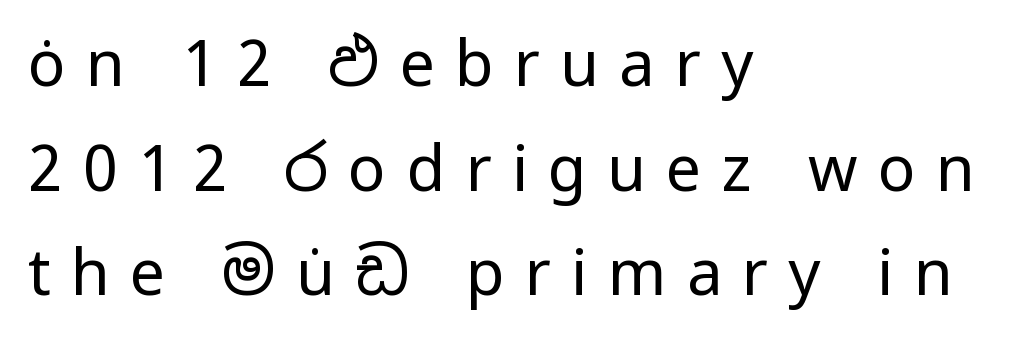
{"serif": "no", "italic": "no", "bold": "no", "weight": "regular", "width": "normal", "stroke_contrast": "low", "x_height": "medium", "monospaced": "no", "underline": "no", "align": "left", "line_spacing": "normal", "line_spacing_ratio": 1.66, "letter_spacing": "wide", "letter_spacing_em": 0.32, "glyph_px": 63}
